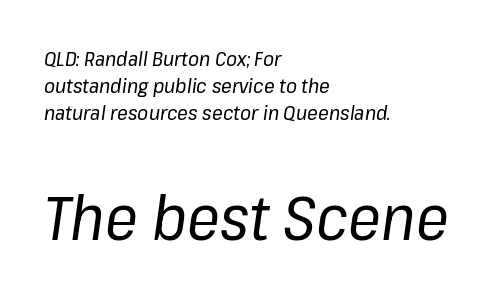
The passage is arranged the way most books set body copy — flush left. The rendering enlarges the type as you move from the upper chunk to the lower. Letters rest on an invisible, unmarked baseline. In terms of letterspacing, this is plain default setting. The text carries the slant typical of an italic or oblique font. Bold? No — there's no thickening of the strokes.
